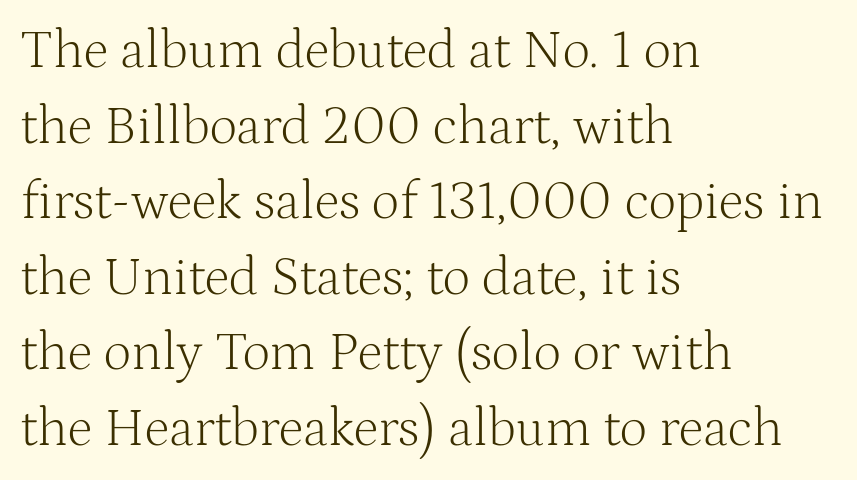
{"serif": "yes", "italic": "no", "bold": "no", "weight": "light", "width": "normal", "stroke_contrast": "medium", "x_height": "medium", "monospaced": "no", "underline": "no", "align": "left", "line_spacing": "normal", "line_spacing_ratio": 1.4, "letter_spacing": "normal", "letter_spacing_em": 0.0, "glyph_px": 54}
